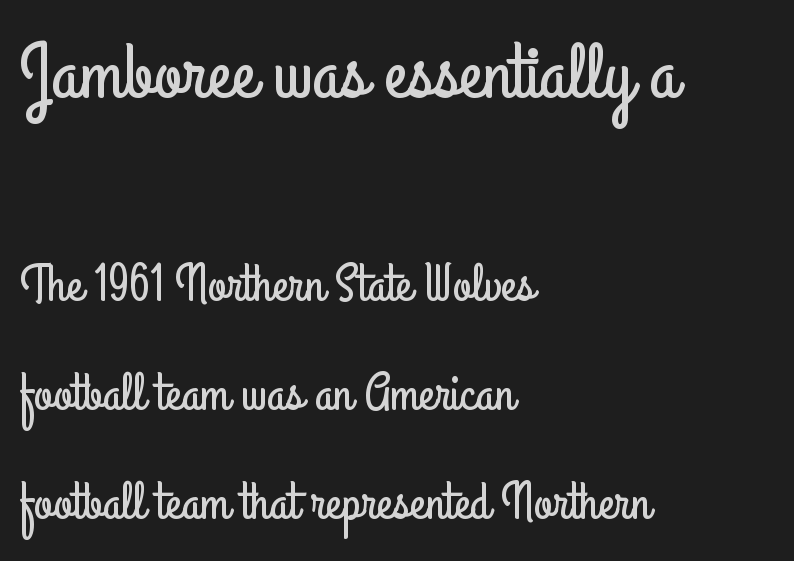
The image shows 80 px condensed sans-serif type; set left-aligned, loose line spacing (2.06x), normal letter spacing, not underlined; the first (top) block is 1.51x larger; low stroke contrast and a small x-height.
